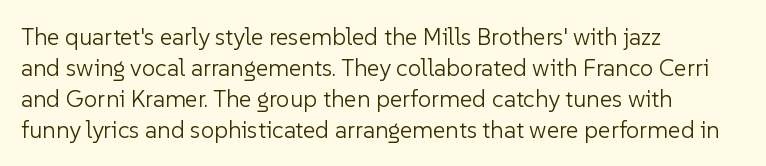
{"italic": "no", "bold": "no", "underline": "no", "align": "left", "line_spacing": "normal", "line_spacing_ratio": 1.29, "letter_spacing": "normal", "letter_spacing_em": 0.0, "glyph_px": 24}
